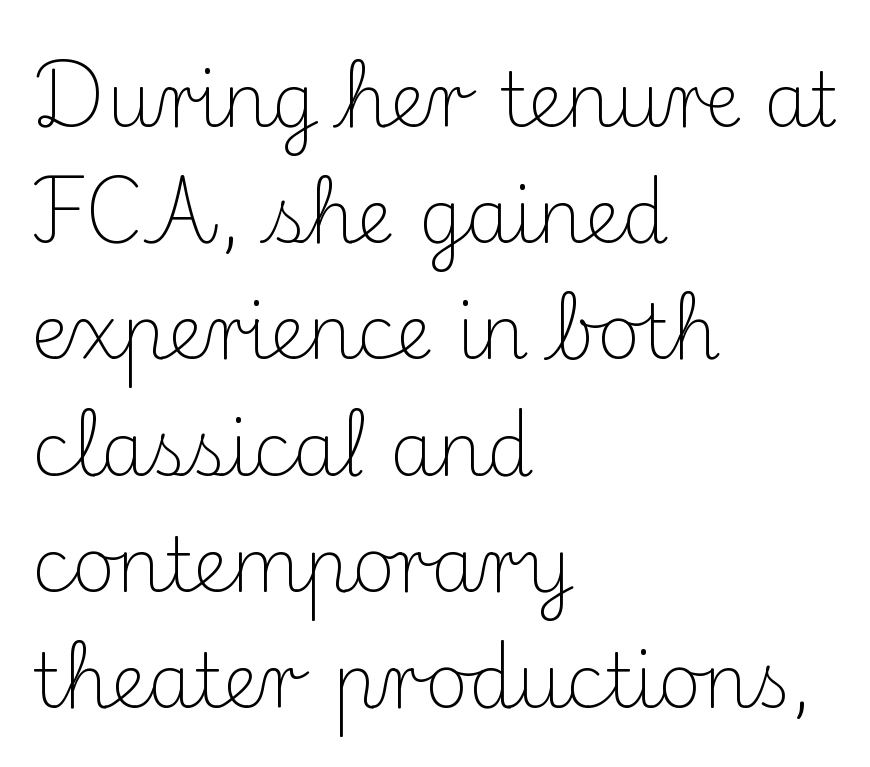
Q: Is the text bold? A: No.
Q: Is the text italic (slanted)? A: No, it is upright.
Q: Is the typeface a serif or a sans-serif typeface? A: Serif.
Q: Is the text underlined? A: No.
Q: How is the paragraph aligned? A: Left-aligned.
Q: Is the spacing between letters normal or unusually wide? A: Normal.
Q: Is the spacing between lines tight, normal or loose? A: Normal.
Q: Width (condensed, normal, or wide)? A: Normal.
Q: Stroke contrast? A: Medium.
Q: x-height? A: Small.
Q: Monospaced? A: No.
